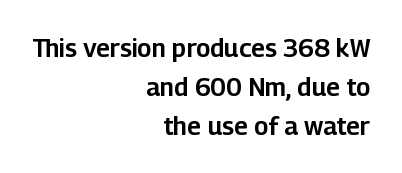
This is the regular roman posture of the typeface. The typesetter chose a ragged-left arrangement here. Underline: absent. Default kerning and tracking; the words read as compact shapes. This block has exactly the height ordinary leading produces.
